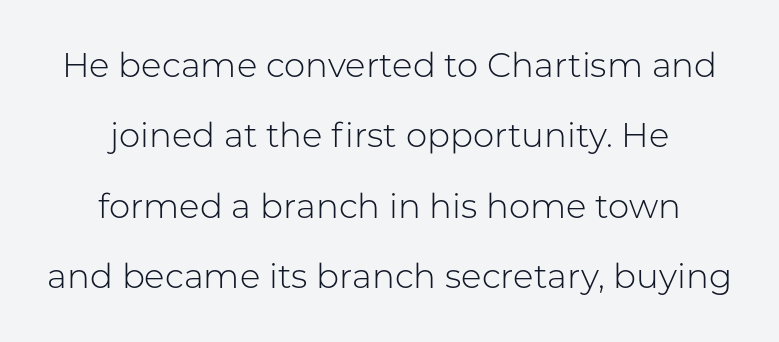
Check under the words: just untouched page. The letters stand straight up with perfectly vertical stems. Interline gaps are noticeably wide in this sample. To sum up the face: it is a sans, with no serifs. Nothing heavy about these letters — not bold at all.
